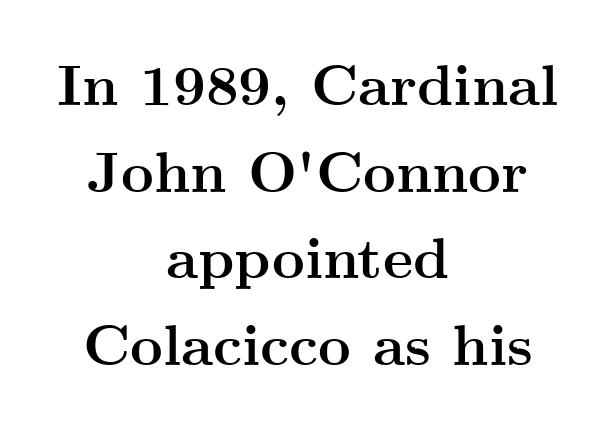
{"serif": "yes", "italic": "no", "bold": "yes", "weight": "semibold", "width": "wide", "stroke_contrast": "medium", "x_height": "small", "monospaced": "no", "underline": "no", "align": "center", "line_spacing": "normal", "line_spacing_ratio": 1.52, "letter_spacing": "normal", "letter_spacing_em": 0.0, "glyph_px": 57}
